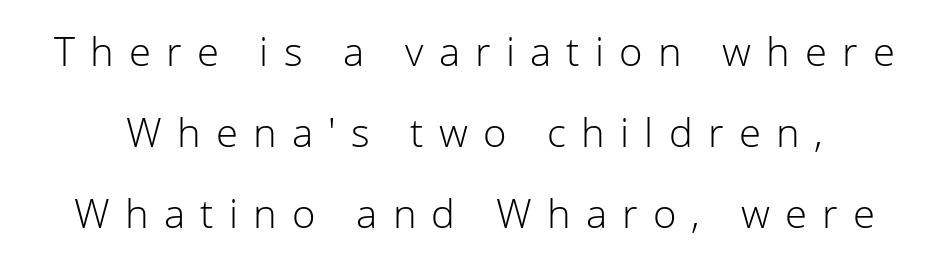
A typesetter would call this heavily tracked-out type. This reads as an unemphasized weight, regular at the heaviest. To sum up the face: it is a sans, with no serifs. In terms of leading, this rendering errs on the spacious side. Check the space under the baseline: it is left empty. In terms of posture, this sample is upright.
